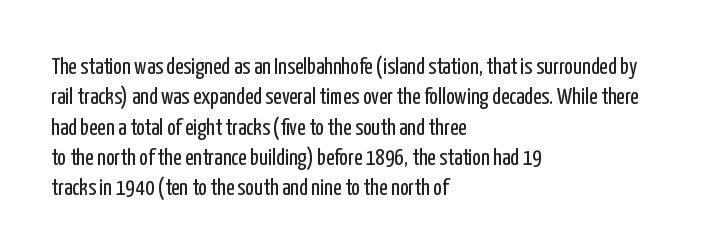
{"italic": "no", "bold": "no", "underline": "no", "align": "left", "line_spacing": "normal", "line_spacing_ratio": 1.32, "letter_spacing": "normal", "letter_spacing_em": 0.0, "glyph_px": 23}
